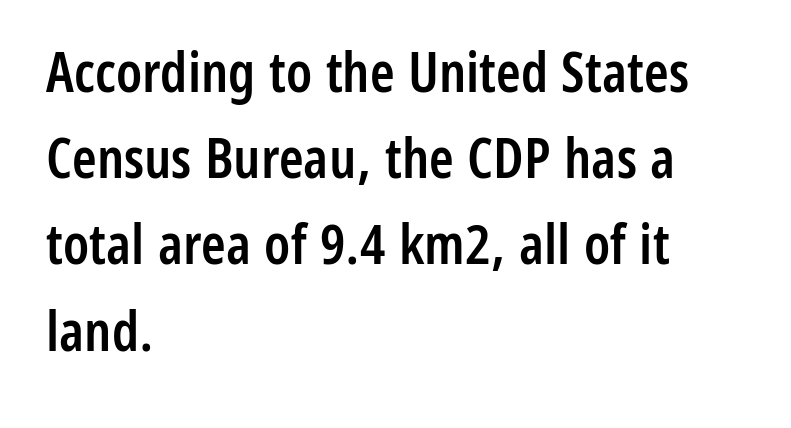
The image shows 56 px semibold, condensed sans-serif type, upright; set left-aligned, normal line spacing (1.54x), normal letter spacing, not underlined; low stroke contrast and a medium x-height.
